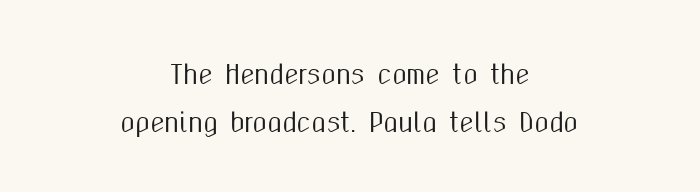
Check under the words: just untouched page. Teacher's note: observe the equal gaps on both sides — that is centered alignment. This sample uses plain, unmodified letter spacing. Tall strokes in this sample are plumb rather than angled.
